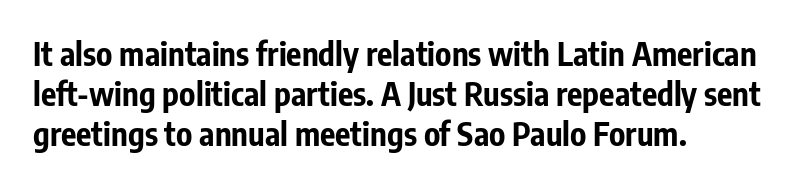
A typesetter would call this zero additional tracking. Compared with typical paragraphs, the rows here are spaced about the same. Nothing sits at the stroke ends, so this counts as sans-serif. Do the characters align in a grid? No, the font is proportional.
